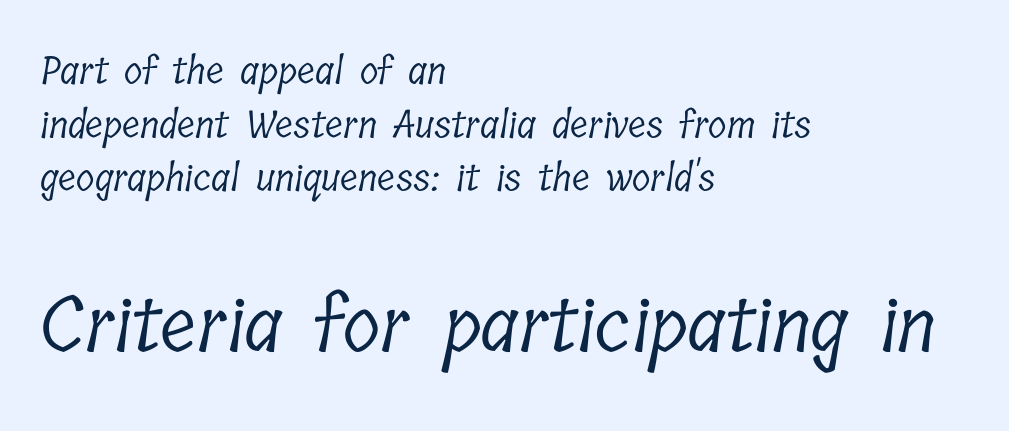
Q: Is the text bold? A: No.
Q: Is the typeface a serif or a sans-serif typeface? A: Serif.
Q: Is the text underlined? A: No.
Q: How is the paragraph aligned? A: Left-aligned.
Q: Is the spacing between letters normal or unusually wide? A: Normal.
Q: Is the spacing between lines tight, normal or loose? A: Normal.
Q: Which block of text is set in a larger size, the first (top) or the second (bottom)? A: The second (bottom) one.
Q: Width (condensed, normal, or wide)? A: Condensed.
Q: Stroke contrast? A: Low.
Q: x-height? A: Medium.
Q: Monospaced? A: No.
